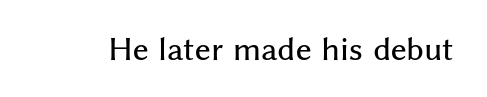
The font's upright variant was chosen for this text. Here the designer chose a conventional face with non-uniform glyph widths. Here the glyphs are tracked normally, forming tight word shapes. The space beneath each line is pristine and unruled.
